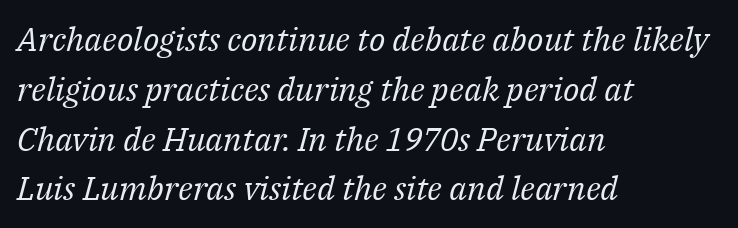
A typesetter would call this leading conventional body-copy spacing. Every row of glyphs begins at an identical x-position on the left. Nothing unusual about the tracking: characters are spaced as the font intends. Note: serifs present on the glyphs. The letters advance in unequal steps, a hallmark of proportional type. Any mark beneath the type? The region is blank.
